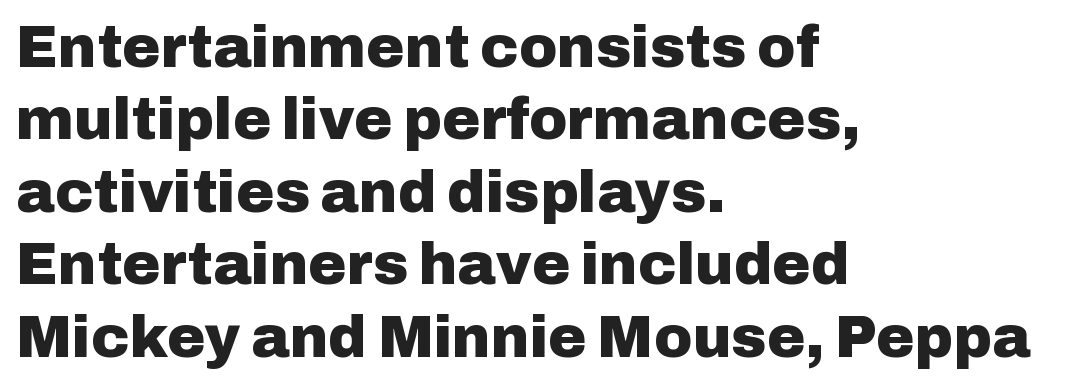
The image shows 58 px heavy sans-serif type, upright; set left-aligned, normal line spacing (1.25x), normal letter spacing, not underlined; low stroke contrast and a medium x-height.
